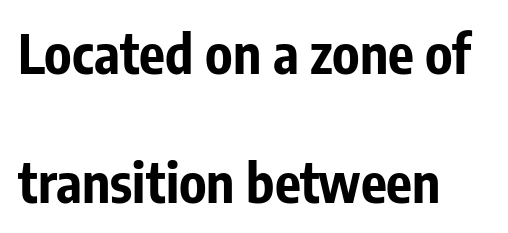
{"serif": "no", "italic": "no", "bold": "yes", "weight": "bold", "width": "condensed", "stroke_contrast": "low", "x_height": "medium", "monospaced": "no", "underline": "no", "align": "left", "line_spacing": "loose", "line_spacing_ratio": 2.38, "letter_spacing": "normal", "letter_spacing_em": 0.0, "glyph_px": 54}
